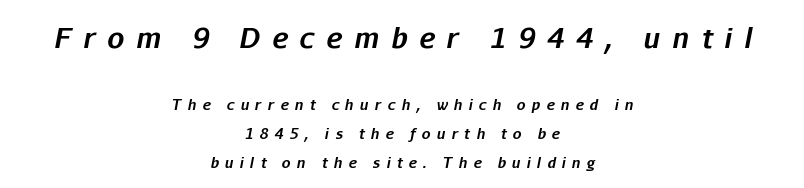
Q: Is the text bold? A: Yes.
Q: Is the text italic (slanted)? A: Yes, it leans right by about 11 degrees.
Q: Is the text underlined? A: No.
Q: How is the paragraph aligned? A: Centered.
Q: Is the spacing between letters normal or unusually wide? A: Unusually wide.
Q: Is the spacing between lines tight, normal or loose? A: Loose.
Q: Which block of text is set in a larger size, the first (top) or the second (bottom)? A: The first (top) one.
